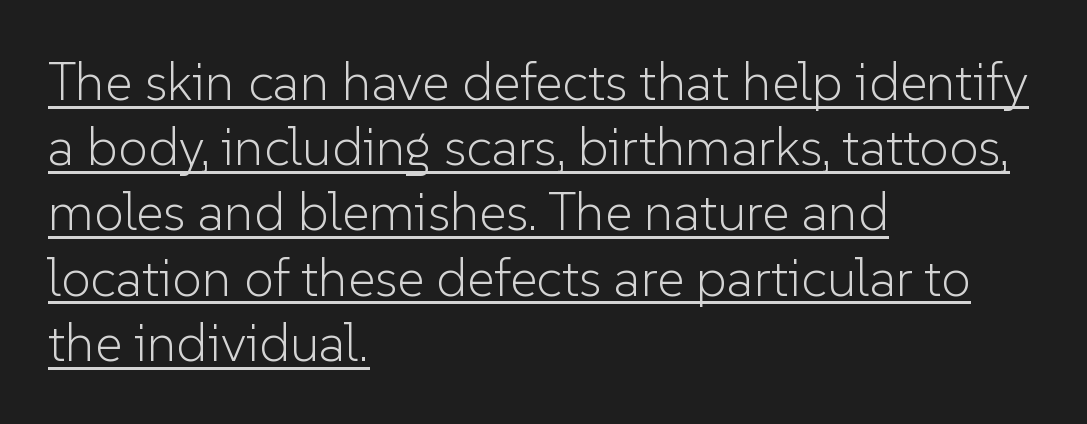
Tall strokes in this sample are plumb rather than angled. Standard letterfit; no display-style spreading of the glyphs. Is this a fixed-width face? No — the glyphs have proportional, varying widths. Each line starts at the same left margin while the right side varies. Serifs: no, the terminals of the letterforms are clean.
